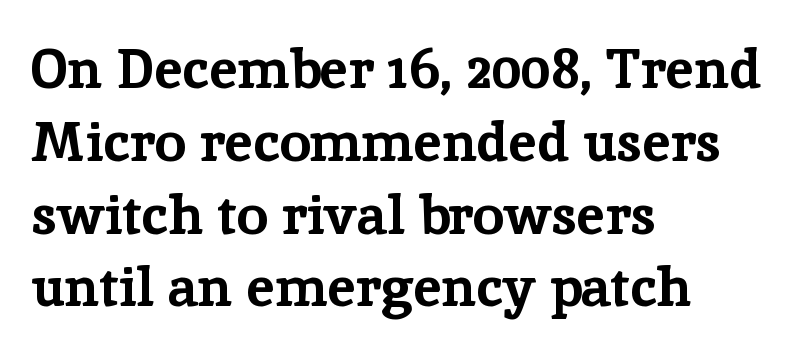
Q: Is the text bold? A: Yes.
Q: Is the text italic (slanted)? A: No, it is upright.
Q: Is the typeface a serif or a sans-serif typeface? A: Serif.
Q: Is the text underlined? A: No.
Q: How is the paragraph aligned? A: Left-aligned.
Q: Is the spacing between letters normal or unusually wide? A: Normal.
Q: Is the spacing between lines tight, normal or loose? A: Normal.
Q: Width (condensed, normal, or wide)? A: Normal.
Q: Stroke contrast? A: Low.
Q: x-height? A: Medium.
Q: Monospaced? A: No.
